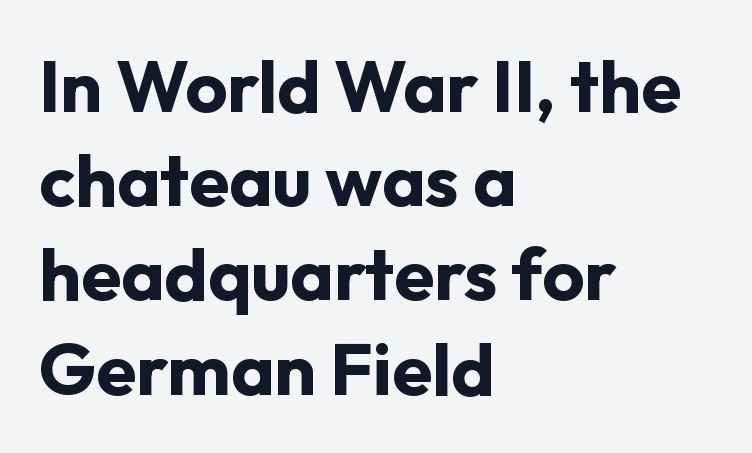
The image shows 73 px bold sans-serif type, upright; set left-aligned, normal line spacing (1.29x), normal letter spacing, not underlined; low stroke contrast and a medium x-height.
